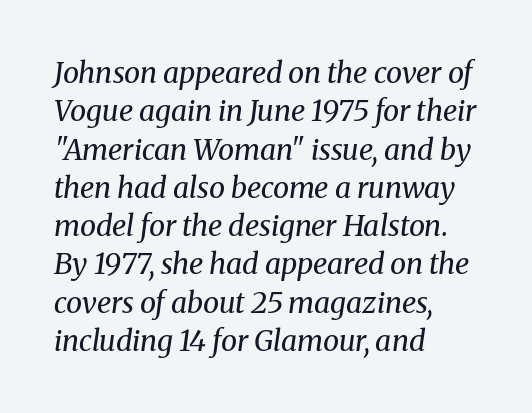
The image shows 29 px regular-weight serif type, italic (leaning right); set left-aligned, normal line spacing (1.32x), normal letter spacing, not underlined; medium stroke contrast and a medium x-height.
